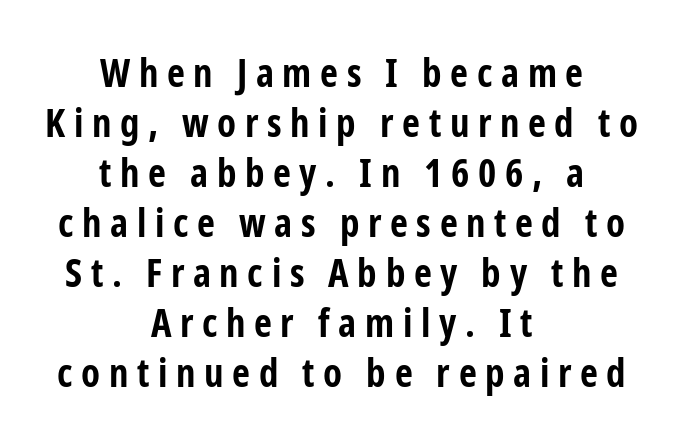
Q: Is the text bold? A: Yes.
Q: Is the text italic (slanted)? A: No, it is upright.
Q: Is the typeface a serif or a sans-serif typeface? A: Sans-serif.
Q: Is the text underlined? A: No.
Q: How is the paragraph aligned? A: Centered.
Q: Is the spacing between letters normal or unusually wide? A: Unusually wide.
Q: Is the spacing between lines tight, normal or loose? A: Normal.
Q: Width (condensed, normal, or wide)? A: Condensed.
Q: Stroke contrast? A: Low.
Q: x-height? A: Medium.
Q: Monospaced? A: No.
